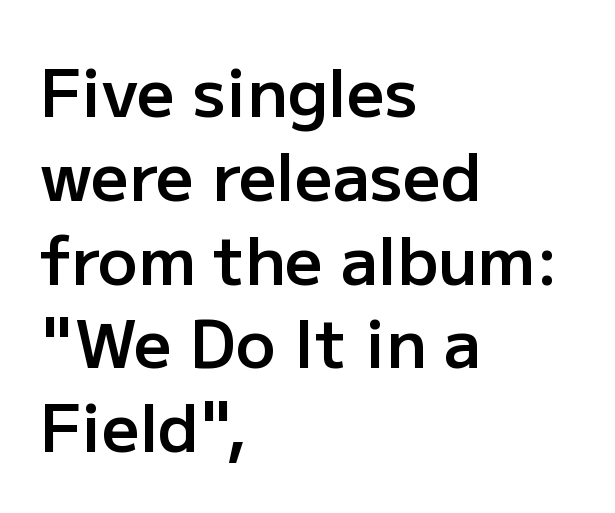
There is no visible air inserted between adjacent glyphs. The font's upright variant was chosen for this text. Nothing sits at the stroke ends, so this counts as sans-serif. Underlining? Definitely not there.
